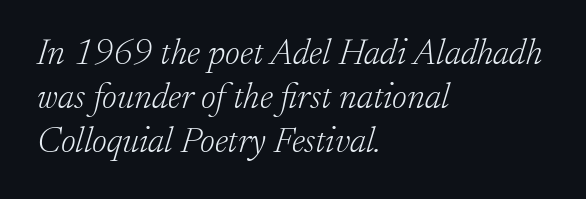
The image shows 36 px light serif type, italic (leaning right); set left-aligned, line spacing 1.22x, normal letter spacing, not underlined; low stroke contrast and a small x-height.
